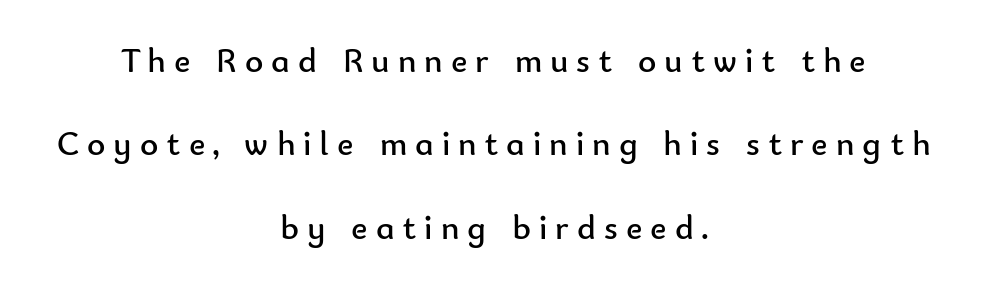
{"serif": "no", "italic": "no", "bold": "no", "weight": "regular", "width": "normal", "stroke_contrast": "low", "x_height": "small", "monospaced": "no", "underline": "no", "align": "center", "line_spacing": "loose", "line_spacing_ratio": 2.38, "letter_spacing": "wide", "letter_spacing_em": 0.23, "glyph_px": 35}
